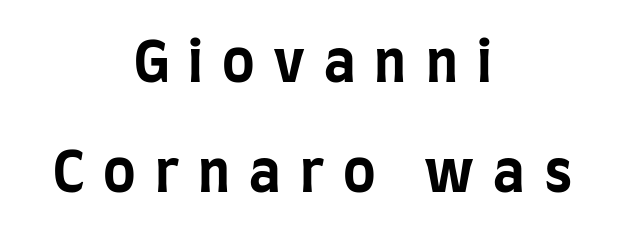
Q: Is the text bold? A: Yes.
Q: Is the text italic (slanted)? A: No, it is upright.
Q: Is the typeface a serif or a sans-serif typeface? A: Sans-serif.
Q: Is the text underlined? A: No.
Q: How is the paragraph aligned? A: Centered.
Q: Is the spacing between letters normal or unusually wide? A: Unusually wide.
Q: Is the spacing between lines tight, normal or loose? A: Loose.
Q: Width (condensed, normal, or wide)? A: Condensed.
Q: Stroke contrast? A: Low.
Q: x-height? A: Large.
Q: Monospaced? A: No.
